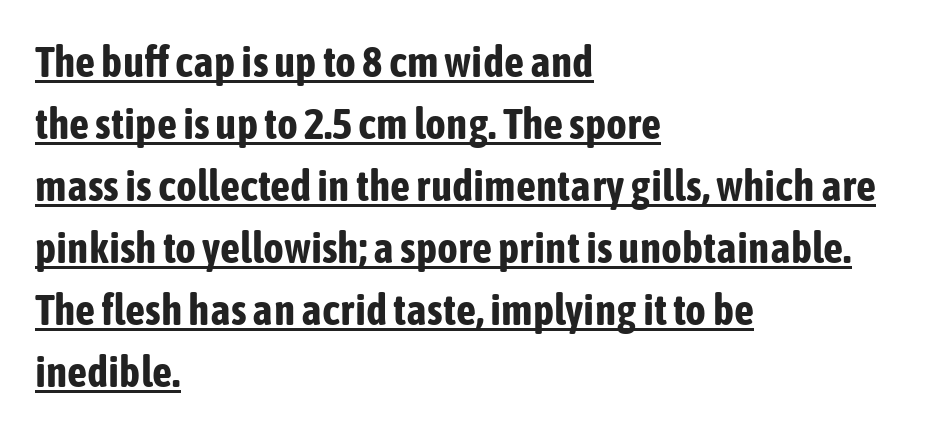
Q: Is the text bold? A: Yes.
Q: Is the text italic (slanted)? A: No, it is upright.
Q: Is the typeface a serif or a sans-serif typeface? A: Sans-serif.
Q: Is the text underlined? A: Yes.
Q: How is the paragraph aligned? A: Left-aligned.
Q: Is the spacing between letters normal or unusually wide? A: Normal.
Q: Is the spacing between lines tight, normal or loose? A: Normal.
Q: Width (condensed, normal, or wide)? A: Condensed.
Q: Stroke contrast? A: Low.
Q: x-height? A: Medium.
Q: Monospaced? A: No.
